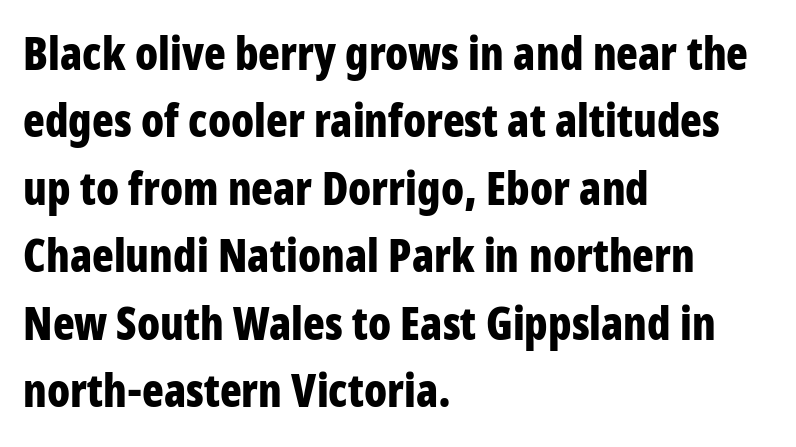
Q: Is the text bold? A: Yes.
Q: Is the text italic (slanted)? A: No, it is upright.
Q: Is the typeface a serif or a sans-serif typeface? A: Sans-serif.
Q: Is the text underlined? A: No.
Q: How is the paragraph aligned? A: Left-aligned.
Q: Is the spacing between letters normal or unusually wide? A: Normal.
Q: Is the spacing between lines tight, normal or loose? A: Normal.
Q: Width (condensed, normal, or wide)? A: Condensed.
Q: Stroke contrast? A: Low.
Q: x-height? A: Large.
Q: Monospaced? A: No.
